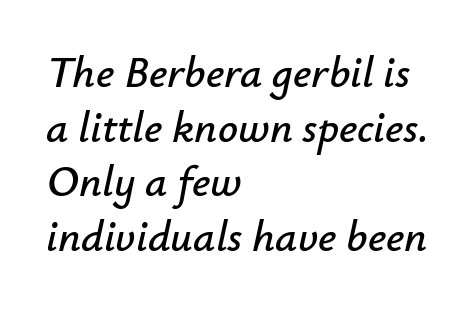
Q: Is the text italic (slanted)? A: Yes, it leans right by about 12 degrees.
Q: Is the text underlined? A: No.
Q: How is the paragraph aligned? A: Left-aligned.
Q: Is the spacing between letters normal or unusually wide? A: Normal.
Q: Width (condensed, normal, or wide)? A: Normal.
Q: Stroke contrast? A: Low.
Q: x-height? A: Small.
Q: Monospaced? A: No.
